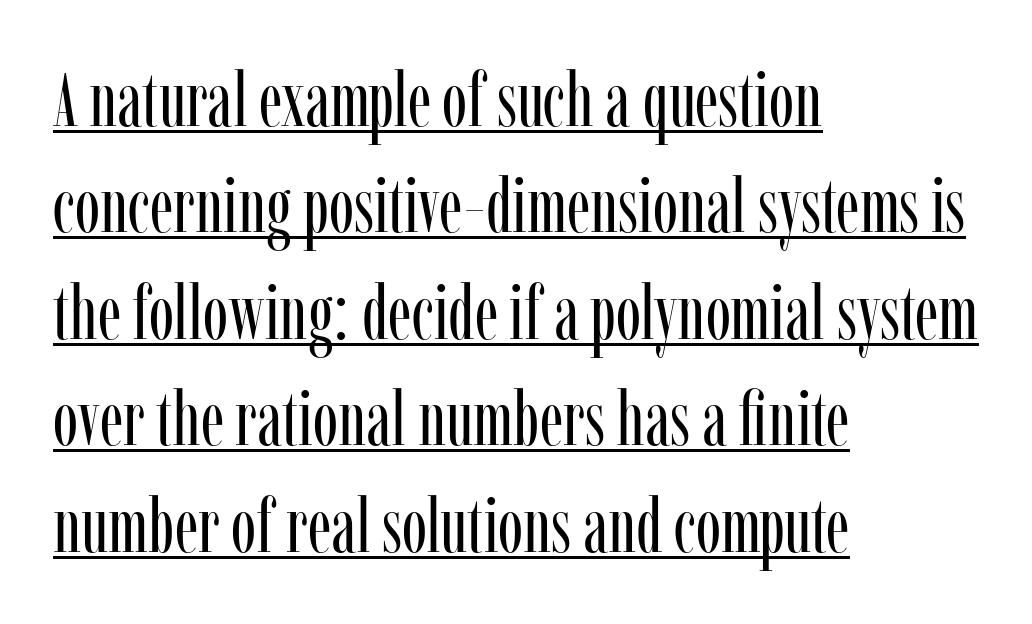
The image shows 76 px regular-weight, condensed serif type, upright; set left-aligned, normal line spacing (1.4x), normal letter spacing, underlined; low stroke contrast and a medium x-height.
